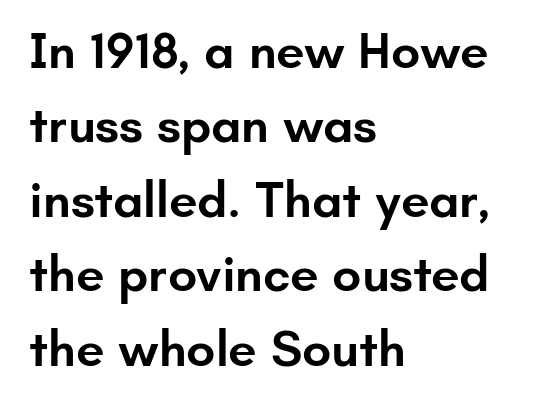
The image shows 51 px semibold sans-serif type, upright; set left-aligned, normal line spacing (1.46x), normal letter spacing, not underlined; low stroke contrast and a small x-height.
